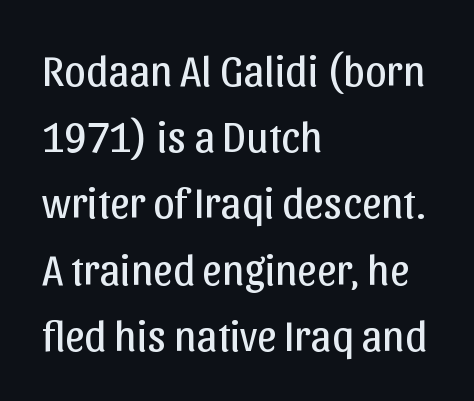
The image shows 43 px regular-weight sans-serif type, upright; set left-aligned, normal line spacing (1.54x), normal letter spacing, not underlined; low stroke contrast and a medium x-height.
